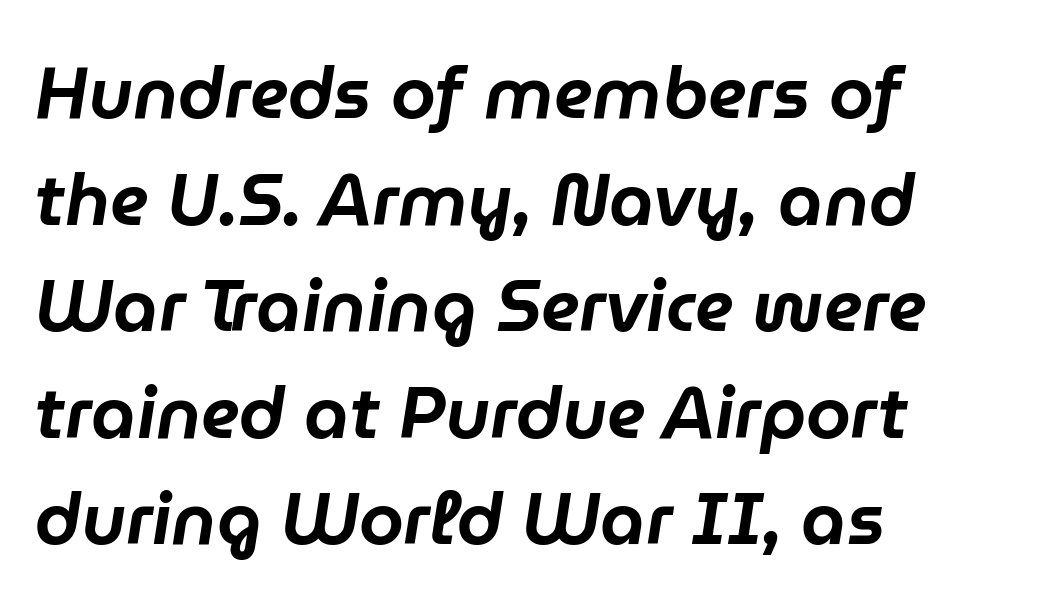
Every row of glyphs begins at an identical x-position on the left. Emphasis-style slanted type is in use. Words appear dense and cohesive because spacing is normal. The line-height multiplier appears to be the usual default. Looks like regular typesetting: each glyph gets only the width it needs.
